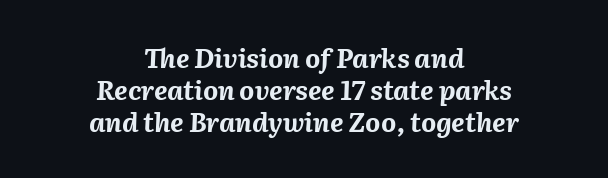
{"italic": "yes", "lean": "right", "slant_degrees": 2, "bold": "yes", "underline": "no", "align": "center", "line_spacing_ratio": 1.23, "letter_spacing": "normal", "letter_spacing_em": 0.0, "glyph_px": 26}
